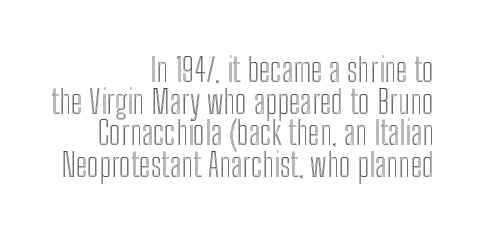
The image shows 33 px condensed type, upright; set right-aligned, tight line spacing (0.96x), normal letter spacing, not underlined; a medium x-height.
